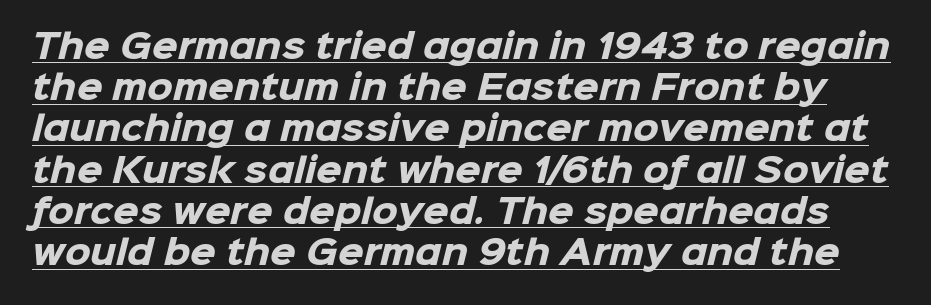
{"serif": "no", "bold": "yes", "weight": "heavy", "width": "normal", "stroke_contrast": "low", "x_height": "medium", "monospaced": "no", "underline": "yes", "line_spacing": "normal", "line_spacing_ratio": 1.25, "letter_spacing": "normal", "letter_spacing_em": 0.0, "glyph_px": 33}
